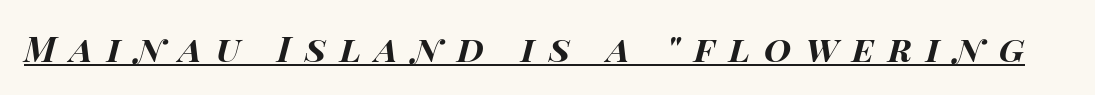
Tall strokes in this sample are angled rather than plumb. The rendering uses natural spacing where letterforms have individual widths. The letters are spread apart with noticeably loose tracking. Emphasis by weight is at full strength: bold. Honestly, the underline is the first thing you notice here.
